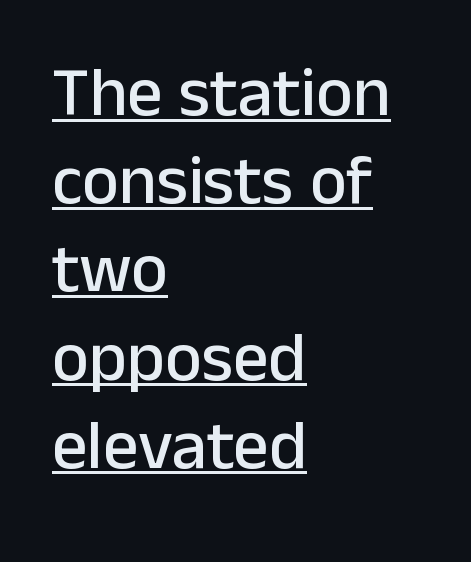
{"serif": "no", "italic": "no", "width": "normal", "stroke_contrast": "low", "x_height": "medium", "monospaced": "no", "underline": "yes", "align": "left", "line_spacing": "normal", "line_spacing_ratio": 1.26, "letter_spacing": "normal", "letter_spacing_em": 0.0, "glyph_px": 70}
